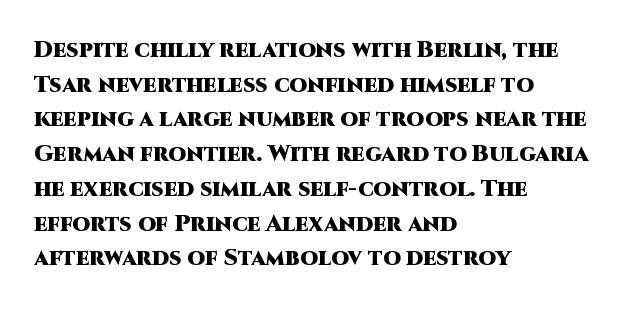
The image shows 23 px bold type, upright; set left-aligned, normal line spacing (1.51x), normal letter spacing, not underlined.
